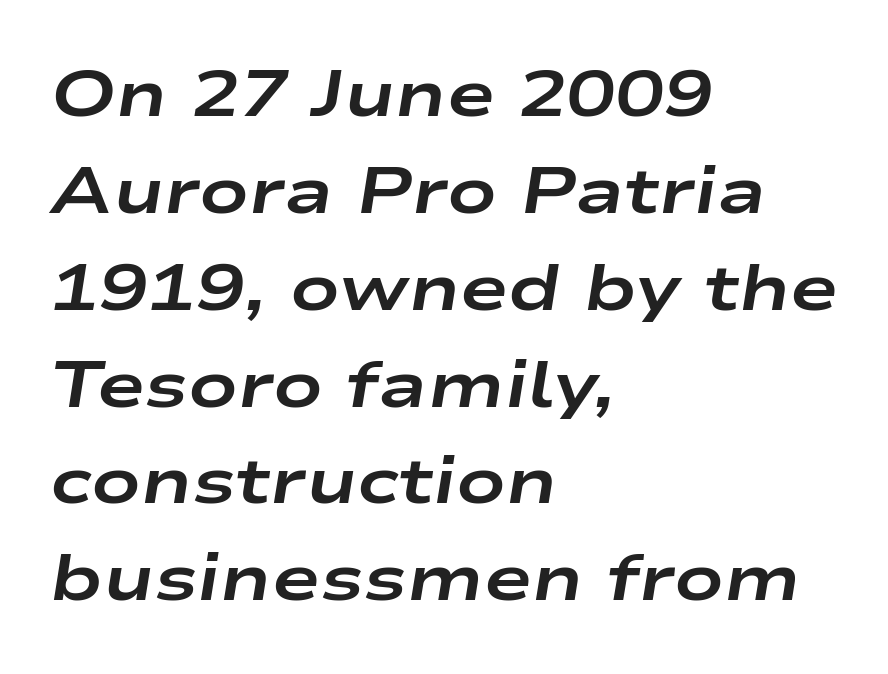
Normally led — the rows are evenly, conventionally spaced. Letters rest on an invisible, unmarked baseline. Note the varied advance widths — an 'i' is clearly narrower than an 'm'. Italic? Definitely — the glyphs are oblique. The rendering anchors every line to the left-hand side. Every letter is thick-stroked: bold, no question.
